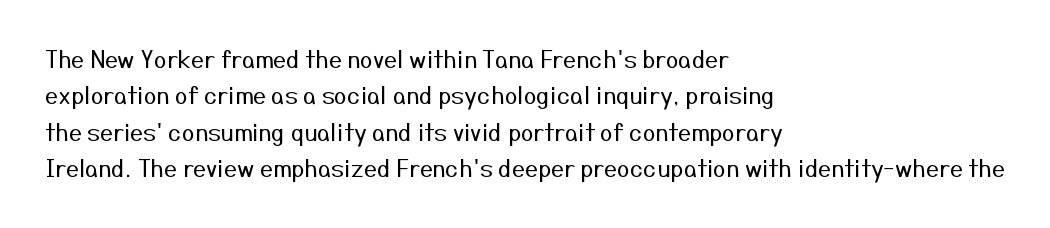
{"italic": "no", "bold": "no", "underline": "no", "align": "left", "line_spacing": "normal", "line_spacing_ratio": 1.58, "letter_spacing": "normal", "letter_spacing_em": 0.0, "glyph_px": 23}
